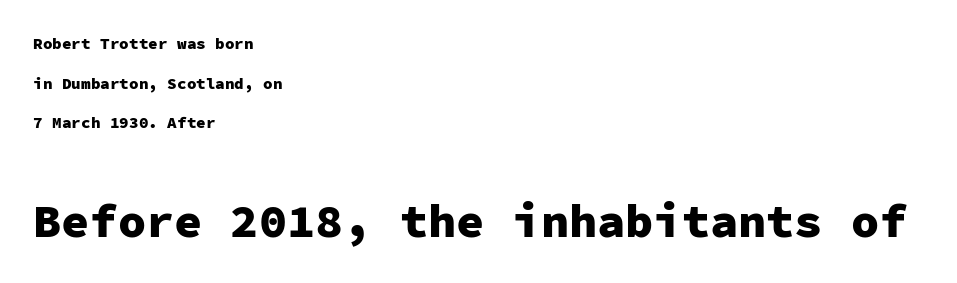
The image shows 47 px heavy sans-serif type, upright, monospaced; set left-aligned, loose line spacing (2.48x), normal letter spacing, not underlined; the second (bottom) block is 2.94x larger; low stroke contrast and a medium x-height.
